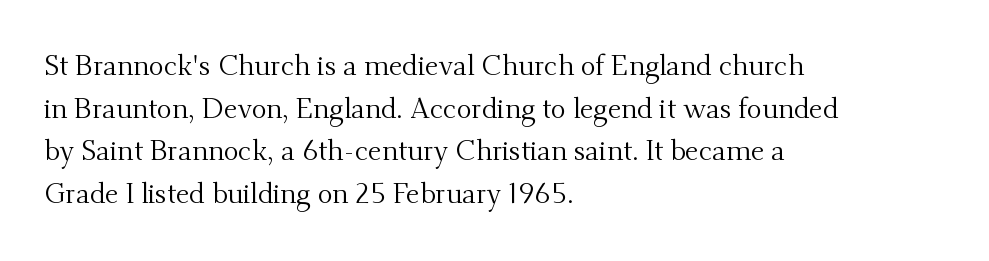
Q: Is the text bold? A: No.
Q: Is the text italic (slanted)? A: No, it is upright.
Q: Is the typeface a serif or a sans-serif typeface? A: Serif.
Q: Is the text underlined? A: No.
Q: How is the paragraph aligned? A: Left-aligned.
Q: Is the spacing between letters normal or unusually wide? A: Normal.
Q: Is the spacing between lines tight, normal or loose? A: Normal.
Q: Width (condensed, normal, or wide)? A: Normal.
Q: Stroke contrast? A: Medium.
Q: x-height? A: Small.
Q: Monospaced? A: No.
